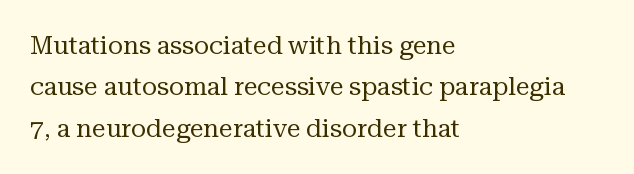
{"italic": "no", "bold": "no", "underline": "no", "align": "left", "line_spacing": "normal", "line_spacing_ratio": 1.66, "letter_spacing": "normal", "letter_spacing_em": 0.0, "glyph_px": 25}
